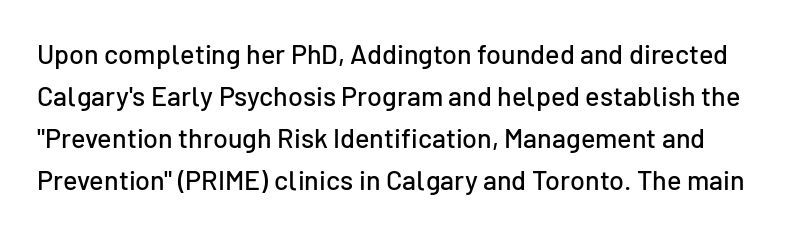
Nobody touched the tracking dial on this one. Regular leading. Clear beneath every line of the passage. Vertical strokes here are truly vertical.
